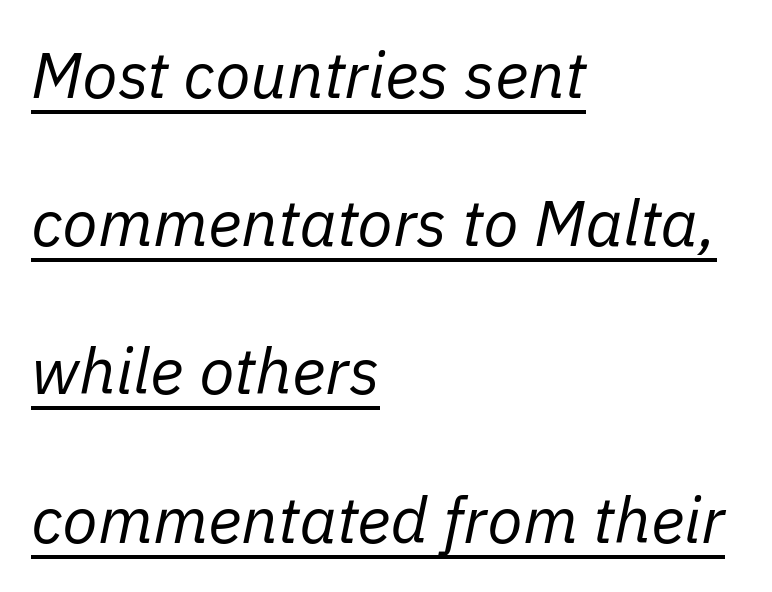
Q: Is the text bold? A: No.
Q: Is the text italic (slanted)? A: Yes, it leans right by about 11 degrees.
Q: Is the text underlined? A: Yes.
Q: How is the paragraph aligned? A: Left-aligned.
Q: Is the spacing between letters normal or unusually wide? A: Normal.
Q: Is the spacing between lines tight, normal or loose? A: Loose.
Q: Width (condensed, normal, or wide)? A: Normal.
Q: Stroke contrast? A: Low.
Q: x-height? A: Medium.
Q: Monospaced? A: No.
